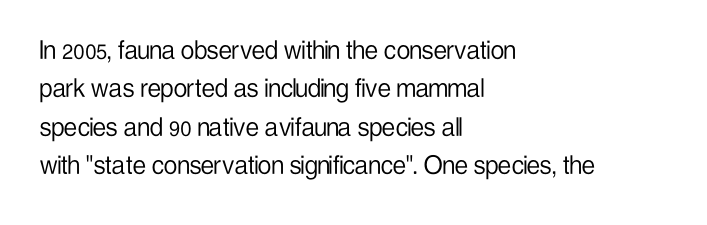
The image shows 30 px light, condensed sans-serif type, upright; set left-aligned, normal line spacing (1.28x), normal letter spacing, not underlined; low stroke contrast and a medium x-height.
